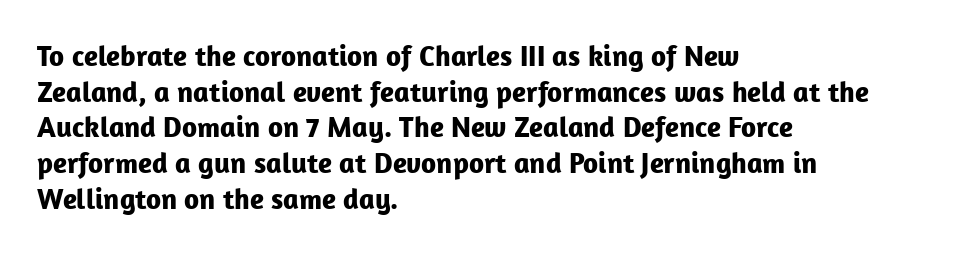
The image shows 29 px bold sans-serif type, upright; set left-aligned, line spacing 1.23x, normal letter spacing, not underlined; low stroke contrast and a medium x-height.
